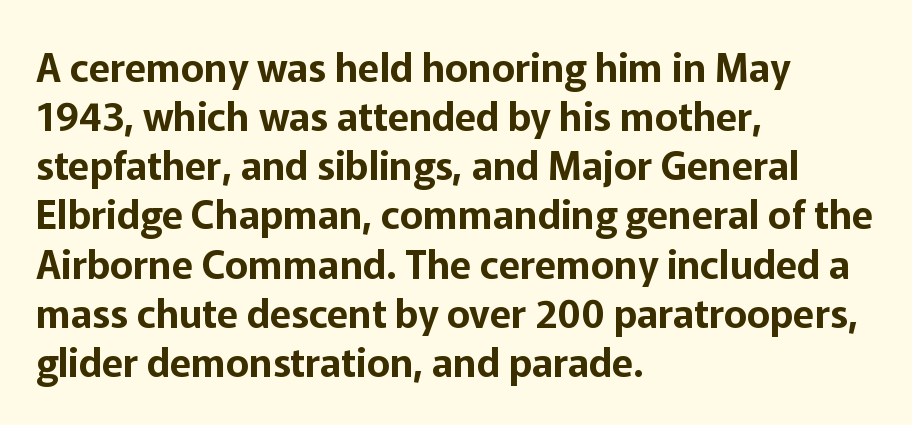
Q: Is the text italic (slanted)? A: No, it is upright.
Q: Is the typeface a serif or a sans-serif typeface? A: Sans-serif.
Q: Is the text underlined? A: No.
Q: How is the paragraph aligned? A: Left-aligned.
Q: Is the spacing between letters normal or unusually wide? A: Normal.
Q: Is the spacing between lines tight, normal or loose? A: Normal.
Q: Width (condensed, normal, or wide)? A: Normal.
Q: Stroke contrast? A: Low.
Q: x-height? A: Medium.
Q: Monospaced? A: No.
